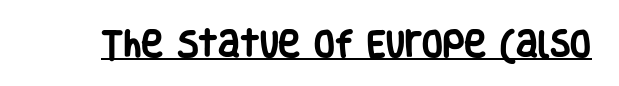
The image shows 30 px heavy, condensed sans-serif type, upright; set normal letter spacing, underlined; low stroke contrast and a large x-height.
